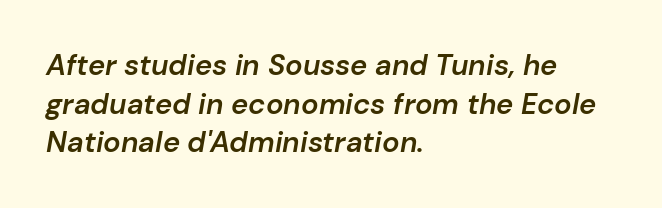
Looks like regular typesetting: each glyph gets only the width it needs. The font's italic variant was chosen for this text. Words appear dense and cohesive because spacing is normal. Is the block centered? No — it sits flush against the left margin. The passage shown stacks its lines at a standard gap. The characters look somewhat weighty, a semibold short of true bold.
